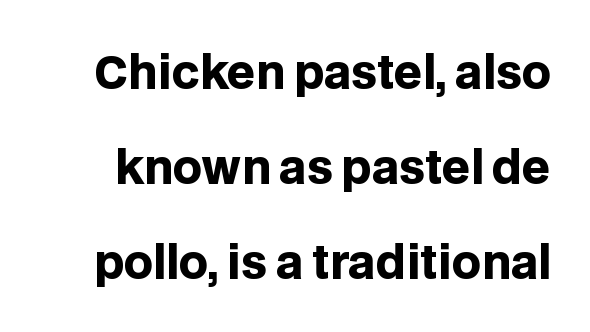
Q: Is the text bold? A: Yes.
Q: Is the text italic (slanted)? A: No, it is upright.
Q: Is the typeface a serif or a sans-serif typeface? A: Sans-serif.
Q: Is the text underlined? A: No.
Q: Is the spacing between letters normal or unusually wide? A: Normal.
Q: Is the spacing between lines tight, normal or loose? A: Loose.
Q: Width (condensed, normal, or wide)? A: Normal.
Q: Stroke contrast? A: Low.
Q: x-height? A: Large.
Q: Monospaced? A: No.
